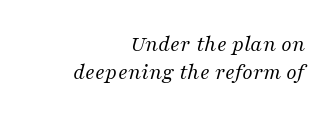
Q: Is the text bold? A: No.
Q: Is the text italic (slanted)? A: Yes, it leans right by about 16 degrees.
Q: Is the text underlined? A: No.
Q: How is the paragraph aligned? A: Right-aligned.
Q: Is the spacing between letters normal or unusually wide? A: Normal.
